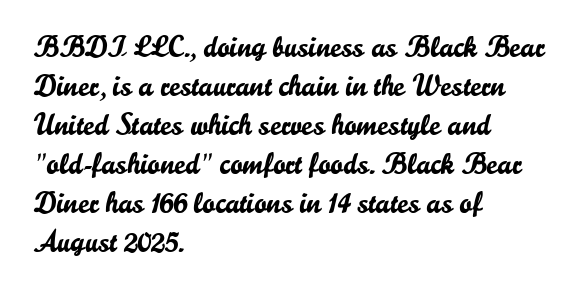
In terms of leading, this rendering sits right in the middle. These lines are set flush left with a ragged right edge. Looks like regular typesetting: each glyph gets only the width it needs. The glyphs are unaccompanied by any horizontal stroke below them.
